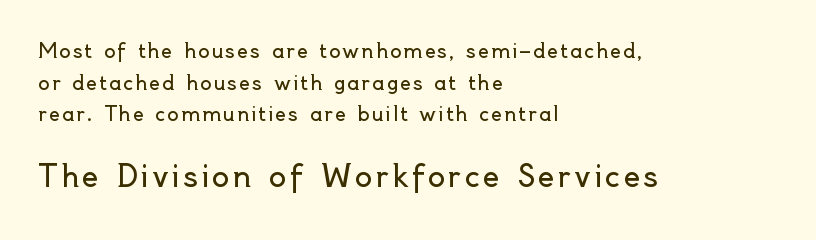
Q: Is the text bold? A: No.
Q: Is the text italic (slanted)? A: No, it is upright.
Q: Is the typeface a serif or a sans-serif typeface? A: Sans-serif.
Q: Is the text underlined? A: No.
Q: How is the paragraph aligned? A: Left-aligned.
Q: Is the spacing between lines tight, normal or loose? A: Normal.
Q: Which block of text is set in a larger size, the first (top) or the second (bottom)? A: The second (bottom) one.
Q: Width (condensed, normal, or wide)? A: Normal.
Q: x-height? A: Small.
Q: Monospaced? A: No.
